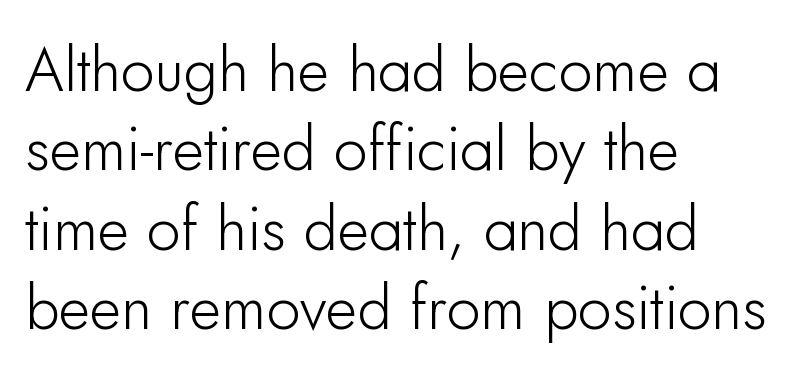
The image shows 61 px sans-serif type, upright; set left-aligned, normal line spacing (1.3x), normal letter spacing, not underlined; low stroke contrast and a small x-height.
